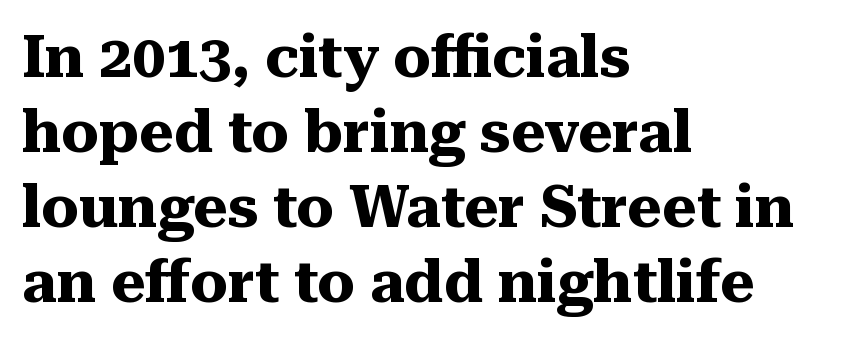
In CSS terms this would be text-align: left. Rule under the text: the space is simply empty. Do the characters align in a grid? No, the font is proportional. Letter spacing: default.
